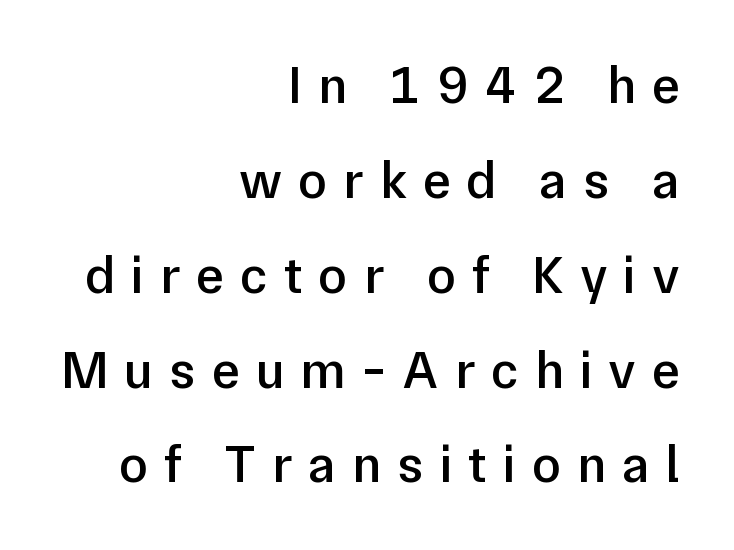
Q: Is the text bold? A: Semi-bold.
Q: Is the text italic (slanted)? A: No, it is upright.
Q: Is the typeface a serif or a sans-serif typeface? A: Sans-serif.
Q: Is the text underlined? A: No.
Q: How is the paragraph aligned? A: Right-aligned.
Q: Is the spacing between letters normal or unusually wide? A: Unusually wide.
Q: Width (condensed, normal, or wide)? A: Normal.
Q: Stroke contrast? A: Low.
Q: x-height? A: Medium.
Q: Monospaced? A: No.
